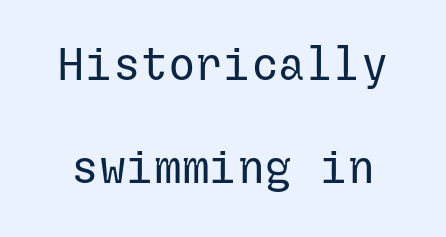
I'd call this a sans setting — the letters go barefoot. Honestly, the rows look like they've been pulled way apart. Ordinary non-slanted type is in use. The type is set solid horizontally, with unmodified tracking. No heavy texture on the line: the type isn't bold.
